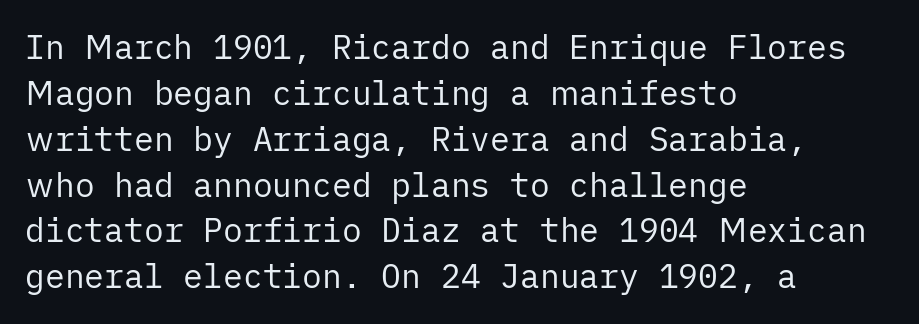
The typography opts for an upright posture over an oblique one. Examine the stroke ends and you'll find no serifs. Notice how the passage keeps a crisp vertical edge on the left only. The rendering keeps characters at their native spacing. Weight: not bold — regular or lighter. The space between consecutive lines is moderate.
